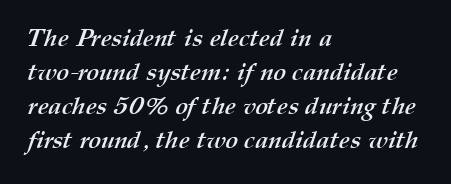
The image shows 24 px bold type; set left-aligned, normal line spacing (1.42x), normal letter spacing, not underlined.
